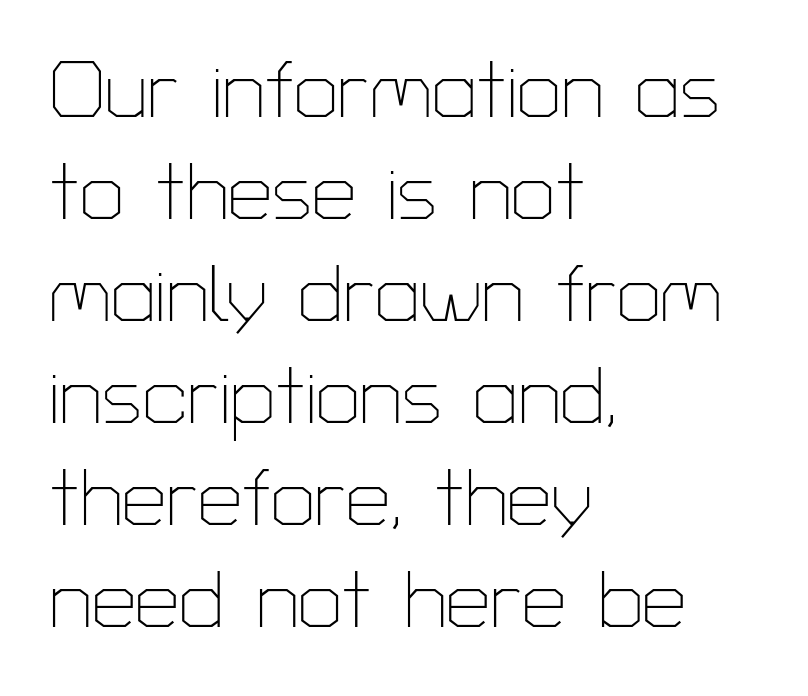
{"serif": "no", "italic": "no", "bold": "no", "weight": "thin", "width": "normal", "stroke_contrast": "low", "x_height": "medium", "monospaced": "no", "underline": "no", "align": "left", "line_spacing": "normal", "line_spacing_ratio": 1.29, "letter_spacing": "normal", "letter_spacing_em": 0.0, "glyph_px": 79}
